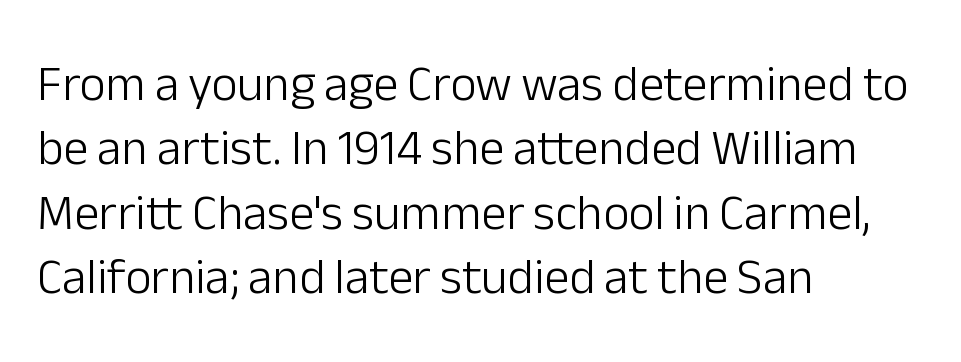
{"serif": "no", "italic": "no", "bold": "no", "weight": "light", "width": "normal", "stroke_contrast": "low", "x_height": "medium", "monospaced": "no", "underline": "no", "align": "left", "line_spacing": "normal", "line_spacing_ratio": 1.29, "letter_spacing": "normal", "letter_spacing_em": 0.0, "glyph_px": 50}
